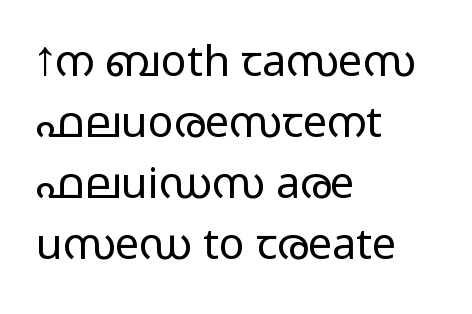
Honestly, there is no underline to notice here at all. Compared with a typical body face, this is equally light or lighter still. Note the varied advance widths — an 'i' is clearly narrower than an 'm'. Short note: letters normally spaced. Does the type have serifs? No, each stem ends abruptly. Vertical strokes here are truly vertical.
